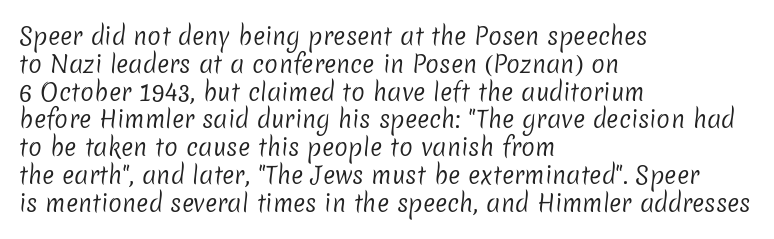
The image shows 23 px text type; set left-aligned, line spacing 1.21x, normal letter spacing, not underlined.
